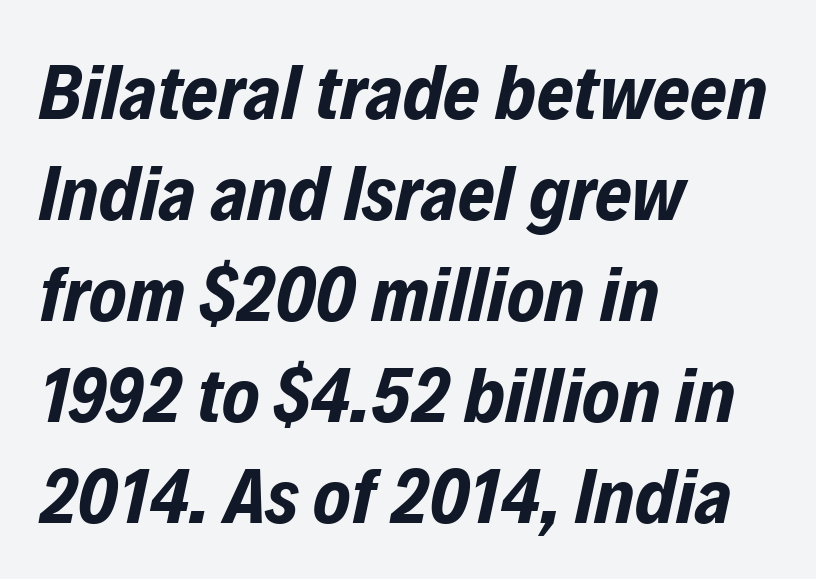
The image shows 79 px bold, condensed type, italic (leaning right); set left-aligned, normal line spacing (1.28x), normal letter spacing, not underlined; low stroke contrast and a medium x-height.
